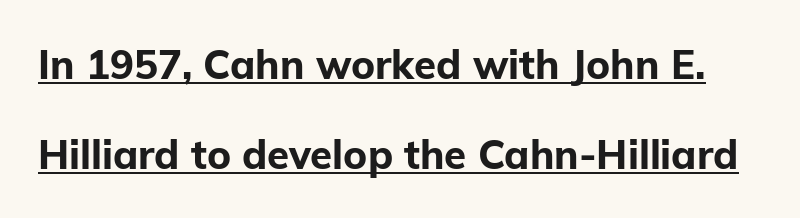
Q: Is the text bold? A: Yes.
Q: Is the text italic (slanted)? A: No, it is upright.
Q: Is the typeface a serif or a sans-serif typeface? A: Sans-serif.
Q: Is the text underlined? A: Yes.
Q: Is the spacing between letters normal or unusually wide? A: Normal.
Q: Is the spacing between lines tight, normal or loose? A: Loose.
Q: Width (condensed, normal, or wide)? A: Normal.
Q: Stroke contrast? A: Low.
Q: x-height? A: Medium.
Q: Monospaced? A: No.
